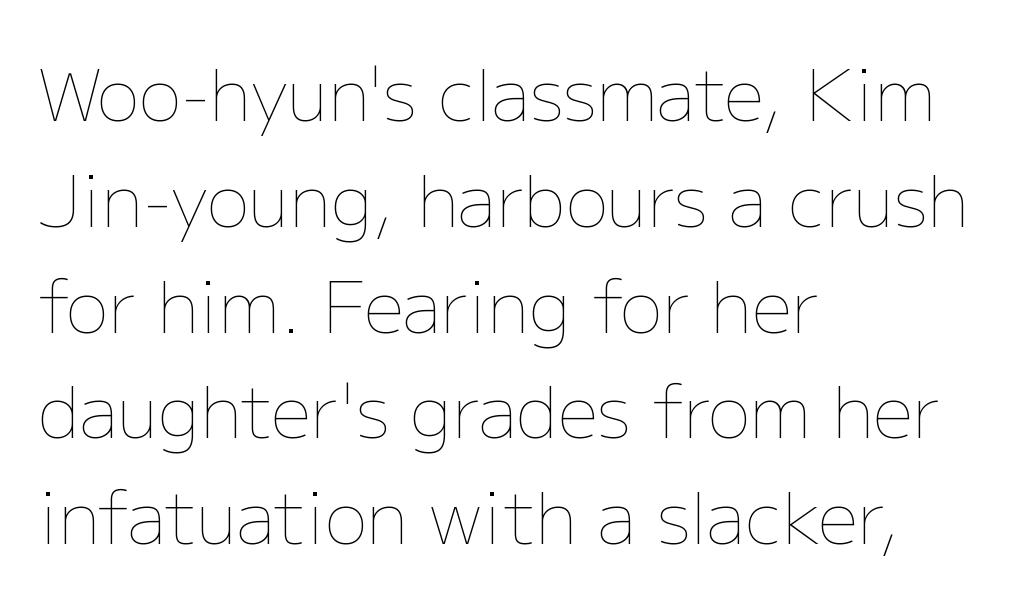
Stems and bowls with no extra thickness — not bold. This rendering uses left alignment, leaving the right contour irregular. Notice how descenders clear the ascenders below comfortably — that's standard leading. The letters advance in unequal steps, a hallmark of proportional type. Beneath every word, the page is bare.
